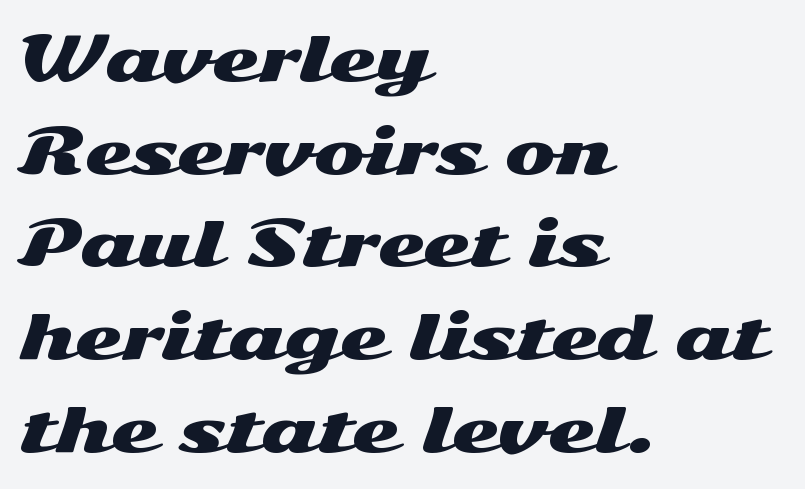
{"serif": "no", "width": "wide", "stroke_contrast": "medium", "x_height": "medium", "monospaced": "no", "underline": "no", "align": "left", "line_spacing": "normal", "line_spacing_ratio": 1.52, "letter_spacing": "normal", "letter_spacing_em": 0.0, "glyph_px": 61}
